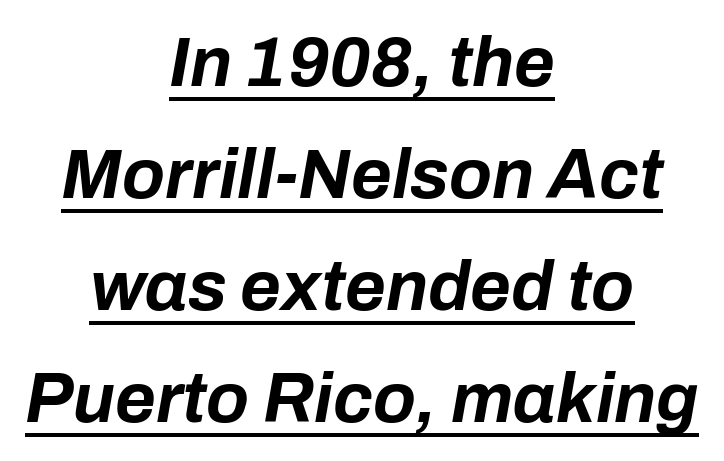
{"italic": "yes", "lean": "right", "slant_degrees": 10, "bold": "yes", "weight": "bold", "width": "normal", "stroke_contrast": "low", "x_height": "medium", "monospaced": "no", "underline": "yes", "align": "center", "line_spacing": "normal", "line_spacing_ratio": 1.6, "letter_spacing": "normal", "letter_spacing_em": 0.0, "glyph_px": 70}
